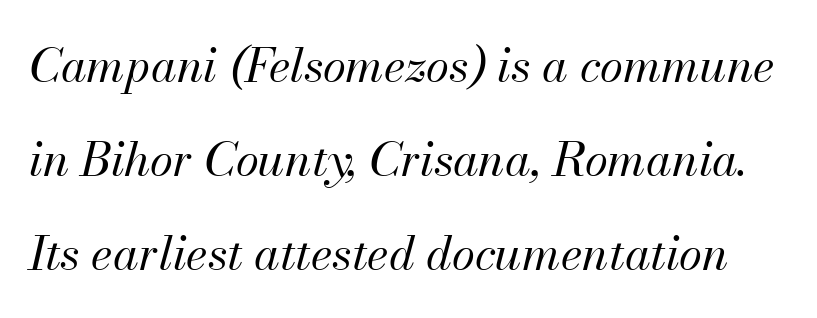
{"italic": "yes", "lean": "right", "slant_degrees": 13, "bold": "no", "weight": "regular", "width": "normal", "stroke_contrast": "medium", "x_height": "small", "monospaced": "no", "underline": "no", "line_spacing": "loose", "line_spacing_ratio": 2.0, "letter_spacing": "normal", "letter_spacing_em": 0.0, "glyph_px": 47}
